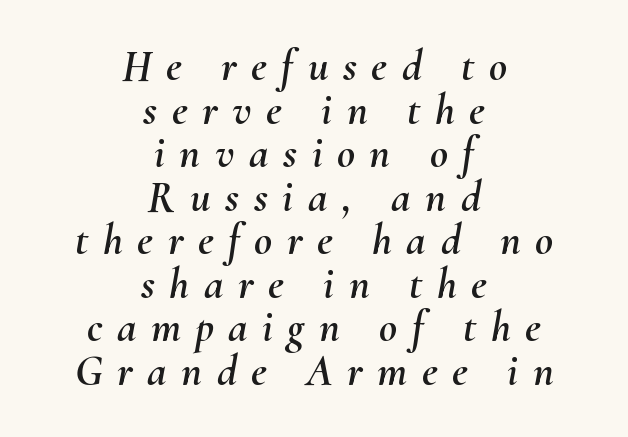
{"italic": "yes", "lean": "right", "slant_degrees": 10, "width": "normal", "stroke_contrast": "medium", "x_height": "small", "monospaced": "no", "underline": "no", "align": "center", "line_spacing": "tight", "line_spacing_ratio": 0.99, "letter_spacing": "wide", "letter_spacing_em": 0.33, "glyph_px": 44}
